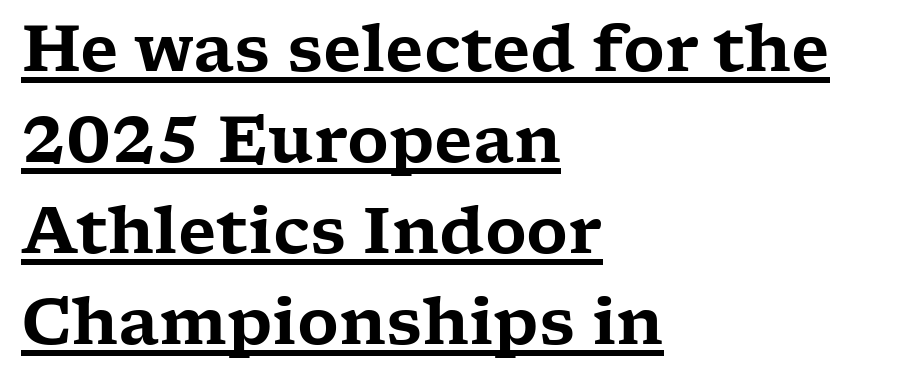
Character widths vary here, with narrow letters taking less room than wide ones. What kind of face is this? One with serifs. Regarding leading, the lines here are spaced in the standard way. The type sits square on the baseline with zero lean. This rendering features underlined lettering. Glyph-to-glyph distance matches everyday printed text.
